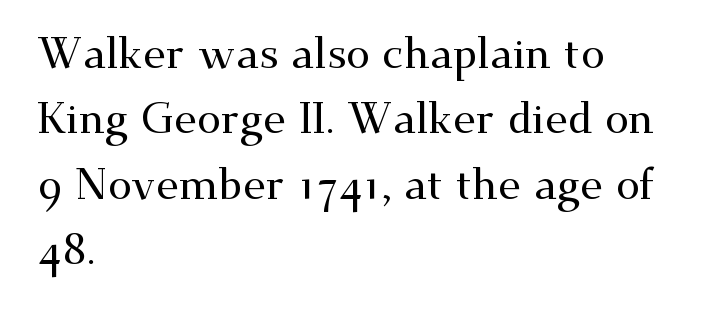
Q: Is the text italic (slanted)? A: No, it is upright.
Q: Is the typeface a serif or a sans-serif typeface? A: Serif.
Q: Is the text underlined? A: No.
Q: How is the paragraph aligned? A: Left-aligned.
Q: Is the spacing between letters normal or unusually wide? A: Normal.
Q: Is the spacing between lines tight, normal or loose? A: Normal.
Q: Width (condensed, normal, or wide)? A: Wide.
Q: Stroke contrast? A: Medium.
Q: x-height? A: Small.
Q: Monospaced? A: No.
